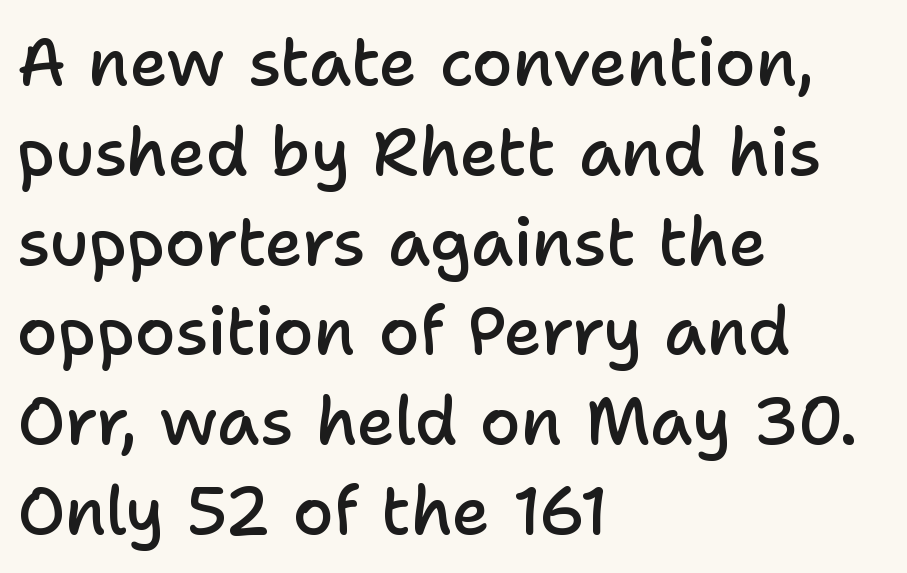
{"serif": "no", "italic": "no", "bold": "semi", "weight": "semibold", "width": "normal", "stroke_contrast": "low", "x_height": "medium", "monospaced": "no", "underline": "no", "align": "left", "line_spacing": "normal", "line_spacing_ratio": 1.36, "letter_spacing": "normal", "letter_spacing_em": 0.0, "glyph_px": 66}
